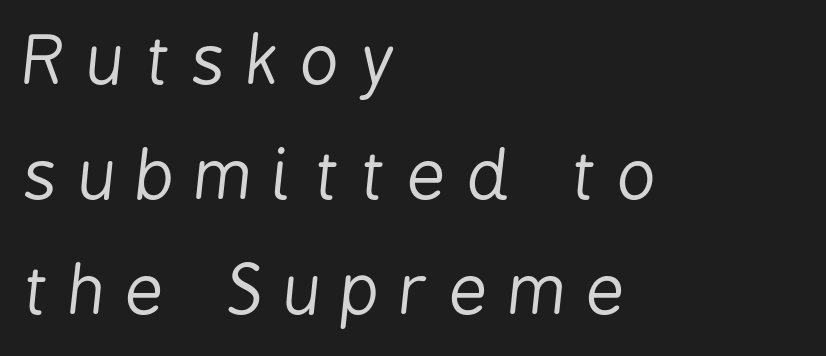
{"italic": "yes", "lean": "right", "slant_degrees": 6, "bold": "no", "weight": "regular", "width": "condensed", "stroke_contrast": "low", "x_height": "medium", "monospaced": "no", "underline": "no", "align": "left", "line_spacing_ratio": 1.72, "letter_spacing": "wide", "letter_spacing_em": 0.32, "glyph_px": 67}
